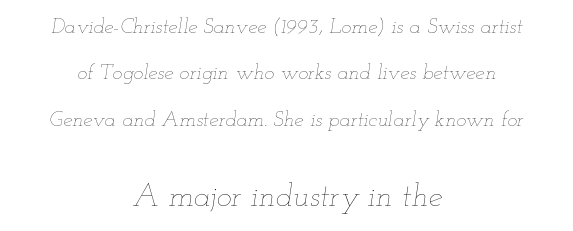
This reads as an unemphasized weight, regular at the heaviest. These lines are centered, leaving both edges ragged. Block two is the big one; block one sits smaller above it. Do the characters align in a grid? No, the font is proportional.
